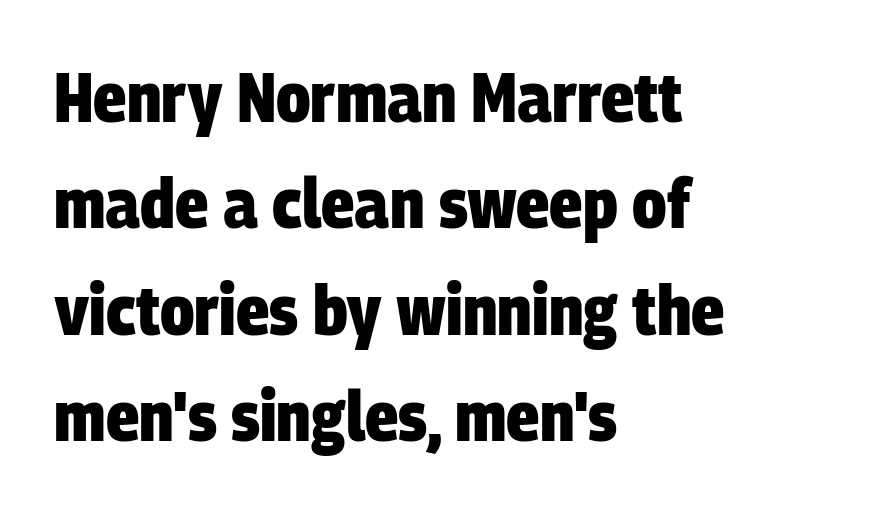
The image shows 70 px heavy, condensed sans-serif type; set left-aligned, normal line spacing (1.52x), normal letter spacing, not underlined; low stroke contrast and a large x-height.
